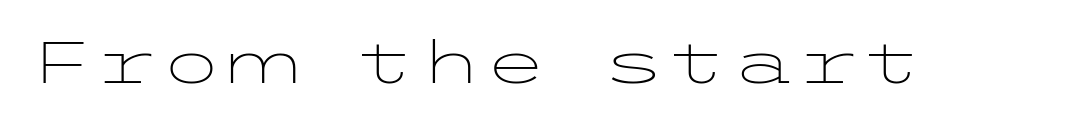
The image shows 59 px light, wide sans-serif type, upright; set normal letter spacing, not underlined; low stroke contrast and a medium x-height.
